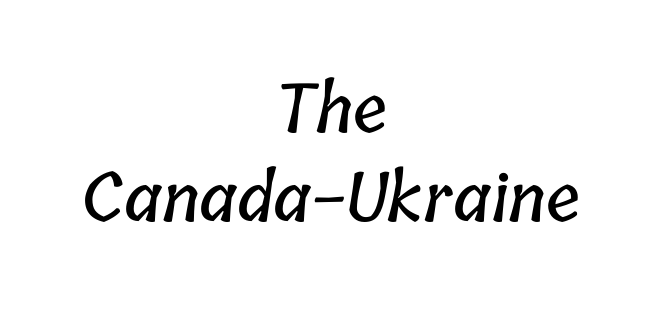
Does extra space separate the letters? No, they use regular spacing. The leading is moderate, giving the passage an even texture. Note the varied advance widths — an 'i' is clearly narrower than an 'm'. The zone under the glyphs is completely vacant. This rendering uses center alignment, leaving both contours irregular but symmetric.
